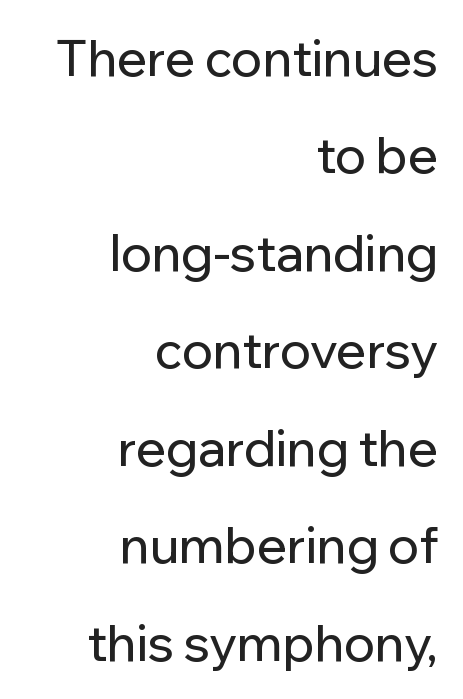
The characters display no serif detailing; their extremities are plain. The gaps between neighbouring characters are ordinary and unremarkable. Leading: increased. Which margin do the lines hug? The right one — the left edge is uneven. Descenders are the only things crossing below the line. Looks like regular typesetting: each glyph gets only the width it needs.
